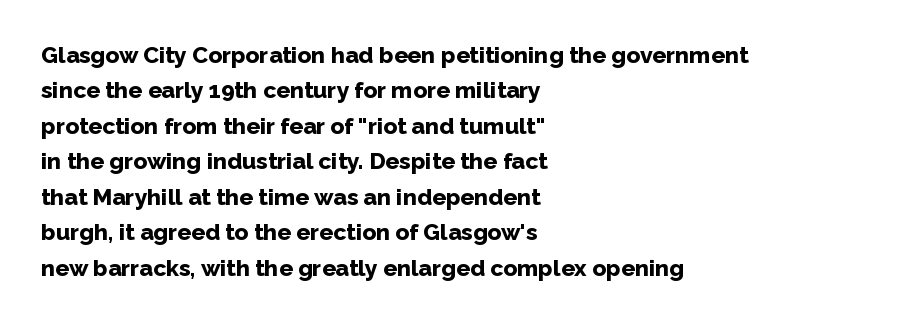
{"italic": "no", "bold": "yes", "underline": "no", "align": "left", "line_spacing": "normal", "line_spacing_ratio": 1.54, "letter_spacing": "normal", "letter_spacing_em": 0.0, "glyph_px": 23}
